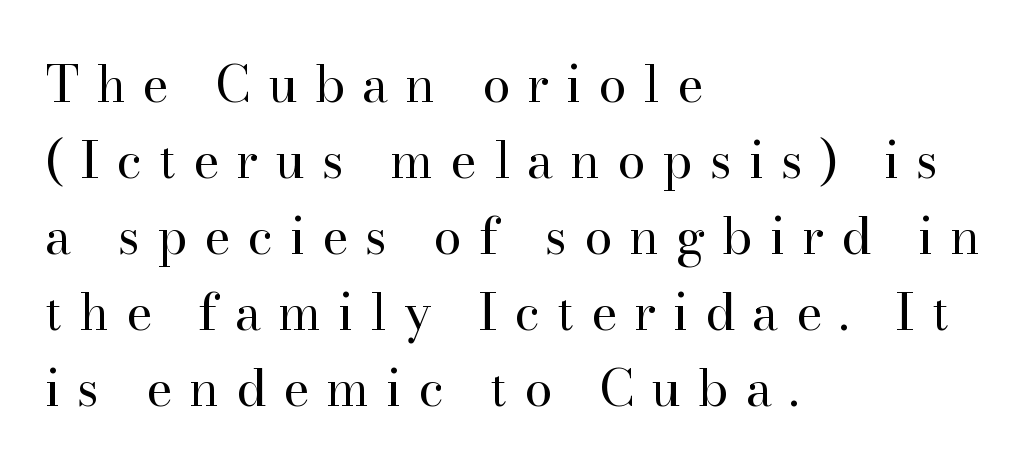
Q: Is the text bold? A: No.
Q: Is the text italic (slanted)? A: No, it is upright.
Q: Is the typeface a serif or a sans-serif typeface? A: Serif.
Q: Is the text underlined? A: No.
Q: How is the paragraph aligned? A: Left-aligned.
Q: Is the spacing between letters normal or unusually wide? A: Unusually wide.
Q: Is the spacing between lines tight, normal or loose? A: Normal.
Q: Width (condensed, normal, or wide)? A: Normal.
Q: Stroke contrast? A: High.
Q: x-height? A: Small.
Q: Monospaced? A: No.
